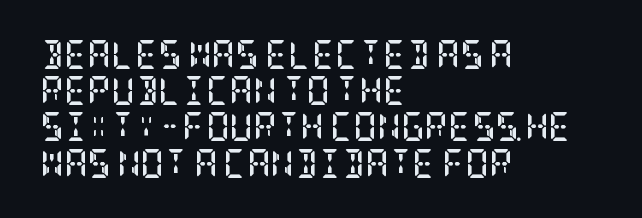
The image shows 29 px semibold, condensed serif type, upright; set left-aligned, normal line spacing (1.25x), normal letter spacing, not underlined; low stroke contrast and a large x-height.
